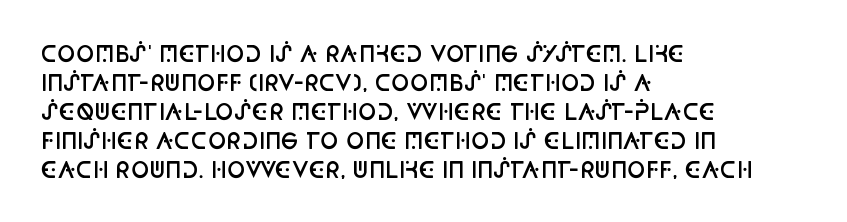
If you drew a ruler down the left edge, every line would touch it. The specimen reads as upright at a glance. The rendering uses a moderate line-height, typical for paragraphs. Has an underline been added? It has not. The line texture is even and compact thanks to regular tracking. Summary of weight: moderately heavy, a semibold.
